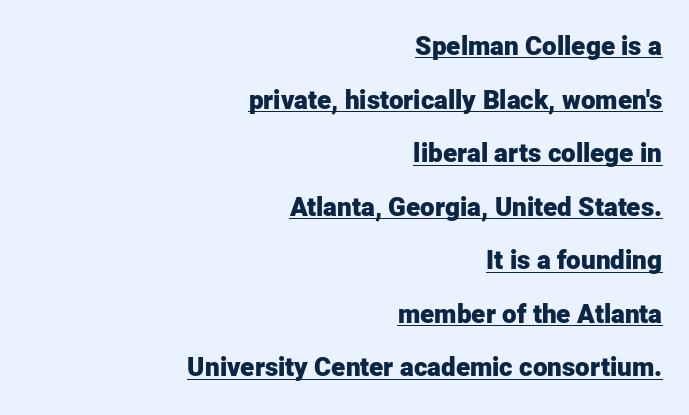
{"italic": "no", "bold": "yes", "underline": "yes", "align": "right", "line_spacing": "loose", "line_spacing_ratio": 2.06, "letter_spacing": "normal", "letter_spacing_em": 0.0, "glyph_px": 26}
